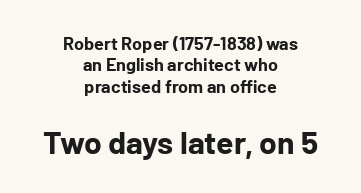
The image shows 32 px bold sans-serif type, upright; set centered, line spacing 1.19x, normal letter spacing, not underlined; the second (bottom) block is 1.78x larger; low stroke contrast and a medium x-height.
